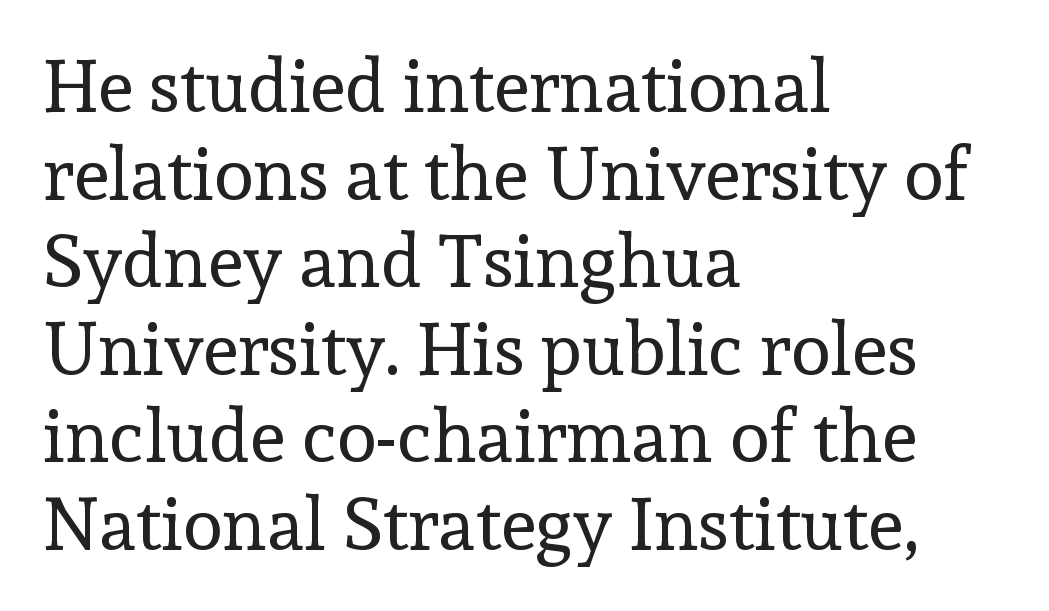
{"serif": "yes", "italic": "no", "bold": "no", "weight": "regular", "width": "normal", "x_height": "medium", "monospaced": "no", "underline": "no", "align": "left", "line_spacing_ratio": 1.2, "letter_spacing": "normal", "letter_spacing_em": 0.0, "glyph_px": 73}
